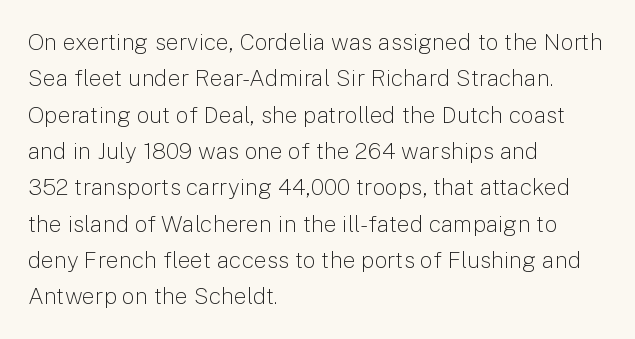
The image shows 23 px text type, upright; set left-aligned, normal line spacing (1.58x), normal letter spacing, not underlined.
